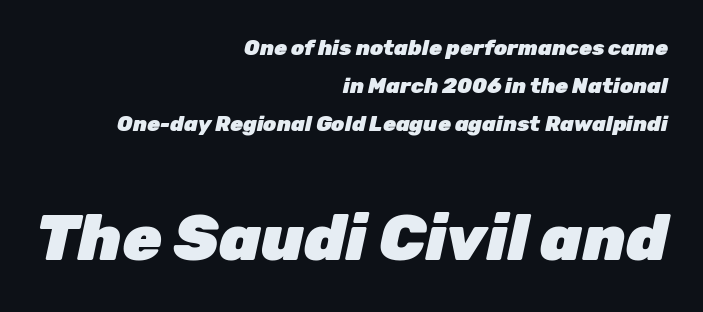
Q: Is the text bold? A: Yes.
Q: Is the text italic (slanted)? A: Yes, it leans right by about 12 degrees.
Q: Is the text underlined? A: No.
Q: How is the paragraph aligned? A: Right-aligned.
Q: Is the spacing between letters normal or unusually wide? A: Normal.
Q: Which block of text is set in a larger size, the first (top) or the second (bottom)? A: The second (bottom) one.
Q: Width (condensed, normal, or wide)? A: Normal.
Q: Stroke contrast? A: Low.
Q: x-height? A: Medium.
Q: Monospaced? A: No.
